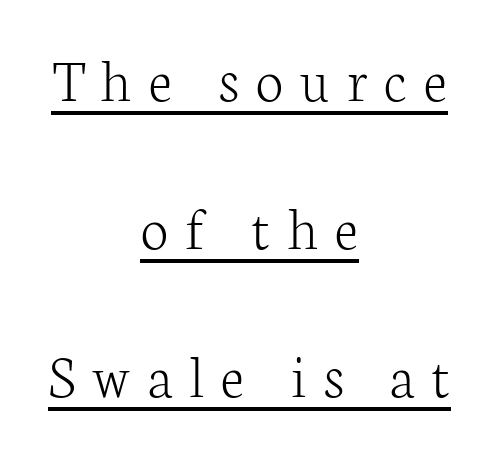
The image shows 63 px light serif type, upright; set centered, loose line spacing (2.35x), unusually wide letter spacing (+0.27 em), underlined; low stroke contrast and a medium x-height.
